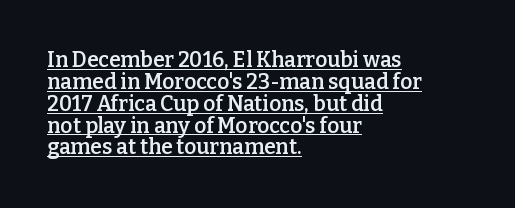
Q: Is the text bold? A: Semi-bold.
Q: Is the text italic (slanted)? A: No, it is upright.
Q: Is the text underlined? A: Yes.
Q: How is the paragraph aligned? A: Left-aligned.
Q: Is the spacing between letters normal or unusually wide? A: Normal.
Q: Is the spacing between lines tight, normal or loose? A: Tight.
